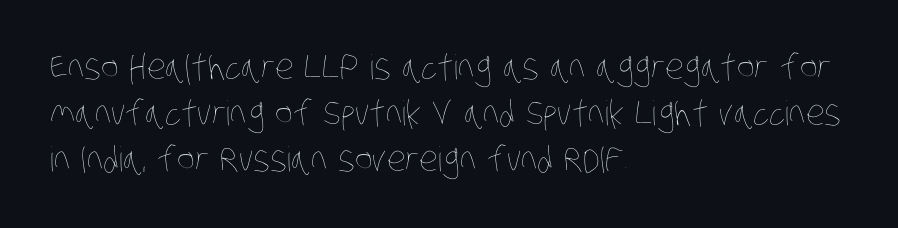
{"bold": "no", "weight": "thin", "width": "condensed", "stroke_contrast": "low", "x_height": "large", "monospaced": "no", "underline": "no", "align": "left", "line_spacing": "normal", "line_spacing_ratio": 1.36, "letter_spacing": "normal", "letter_spacing_em": 0.0, "glyph_px": 34}
